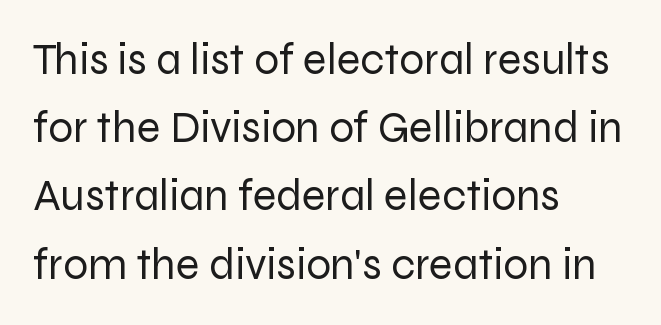
The image shows 44 px regular-weight sans-serif type, upright; set left-aligned, normal line spacing (1.55x), normal letter spacing, not underlined; low stroke contrast and a medium x-height.
